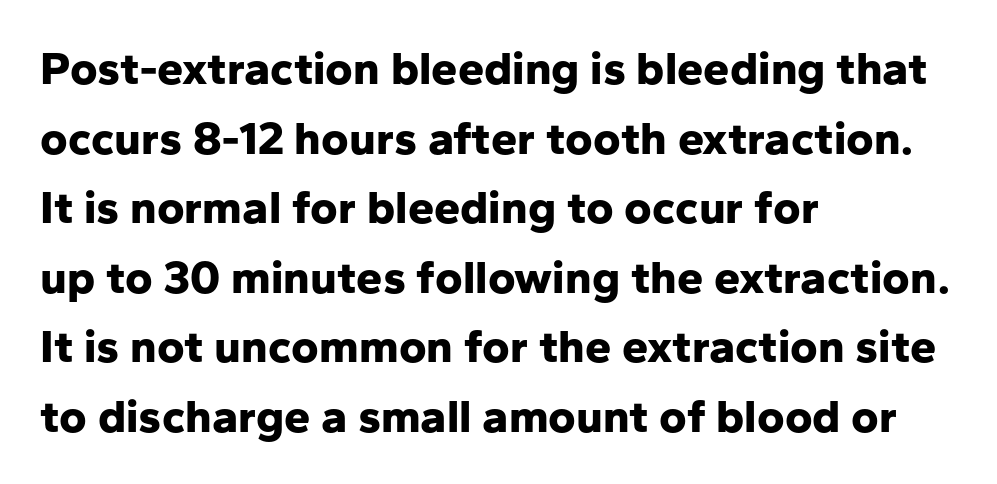
The image shows 47 px bold sans-serif type, upright; set left-aligned, normal line spacing (1.48x), normal letter spacing, not underlined; low stroke contrast and a medium x-height.
